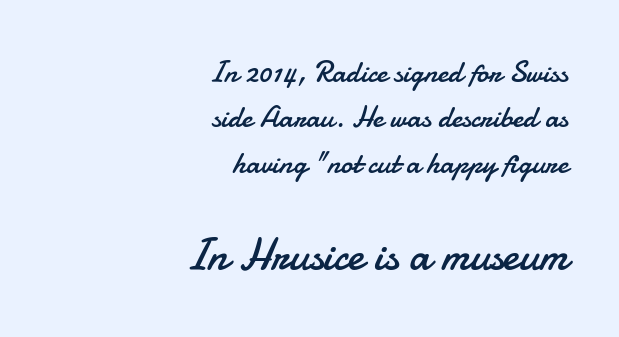
{"serif": "no", "bold": "no", "weight": "regular", "width": "normal", "stroke_contrast": "low", "x_height": "small", "monospaced": "no", "underline": "no", "align": "right", "line_spacing": "normal", "line_spacing_ratio": 1.51, "letter_spacing": "normal", "letter_spacing_em": 0.0, "larger_block": "second", "size_ratio": 1.5, "glyph_px": 45}
